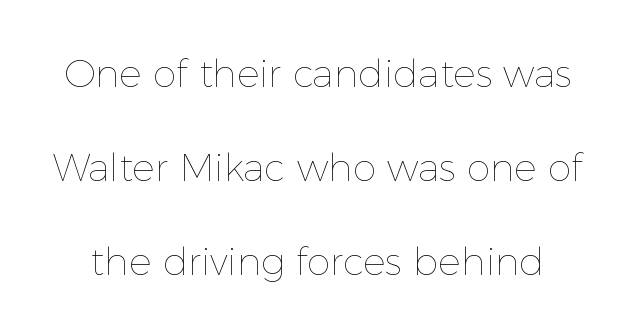
The image shows 38 px thin type, upright; set loose line spacing (2.47x), normal letter spacing, not underlined; a medium x-height.
